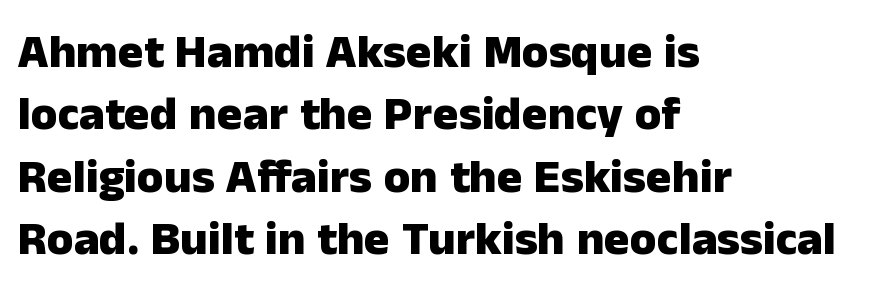
The baseline area is clear. Interline gaps are of average width in this sample. The passage shown is typeset with a sans-serif family. The letters stand upright; this is a roman face. Caption: bold face, heavy strokes.
